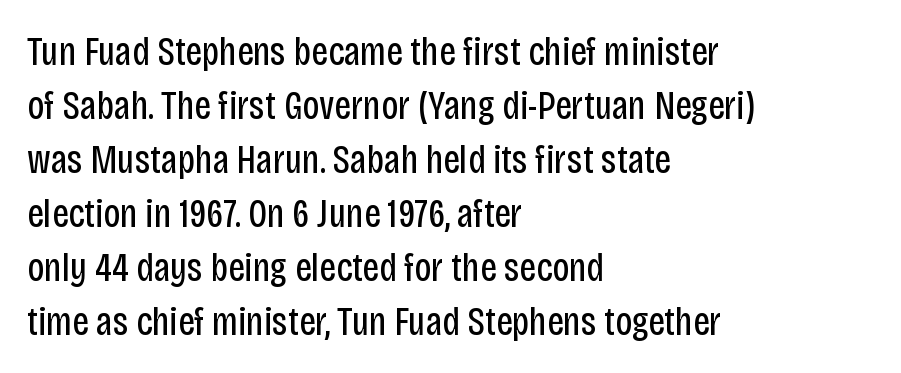
Q: Is the text bold? A: No.
Q: Is the text italic (slanted)? A: No, it is upright.
Q: Is the typeface a serif or a sans-serif typeface? A: Sans-serif.
Q: Is the text underlined? A: No.
Q: How is the paragraph aligned? A: Left-aligned.
Q: Is the spacing between letters normal or unusually wide? A: Normal.
Q: Is the spacing between lines tight, normal or loose? A: Normal.
Q: Width (condensed, normal, or wide)? A: Condensed.
Q: Stroke contrast? A: Low.
Q: x-height? A: Large.
Q: Monospaced? A: No.
